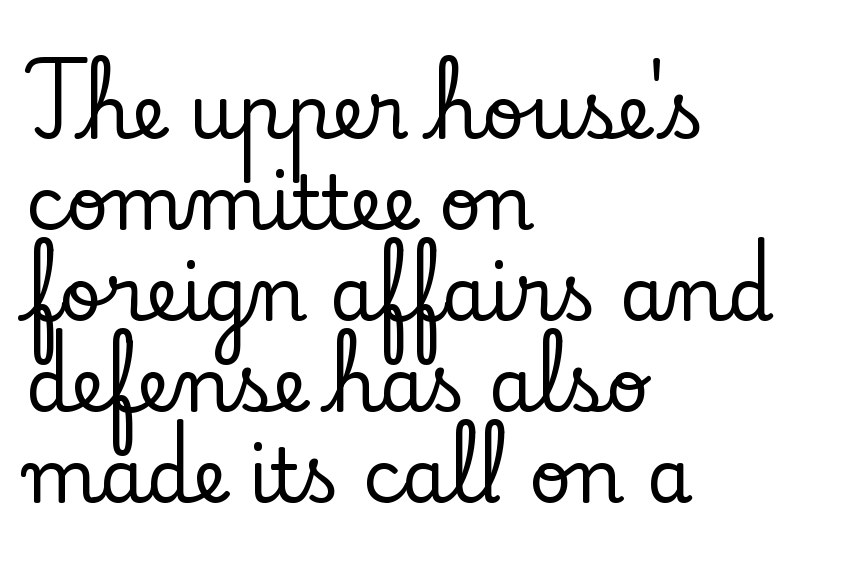
{"serif": "yes", "italic": "no", "width": "normal", "stroke_contrast": "low", "x_height": "small", "monospaced": "no", "underline": "no", "align": "left", "line_spacing_ratio": 1.23, "letter_spacing": "normal", "letter_spacing_em": 0.0, "glyph_px": 74}
